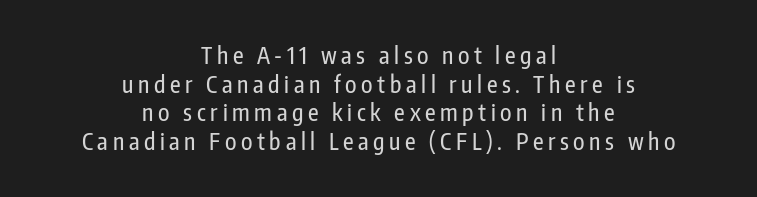
Q: Is the text italic (slanted)? A: No, it is upright.
Q: Is the text underlined? A: No.
Q: How is the paragraph aligned? A: Centered.
Q: Is the spacing between letters normal or unusually wide? A: Unusually wide.
Q: Is the spacing between lines tight, normal or loose? A: Normal.
